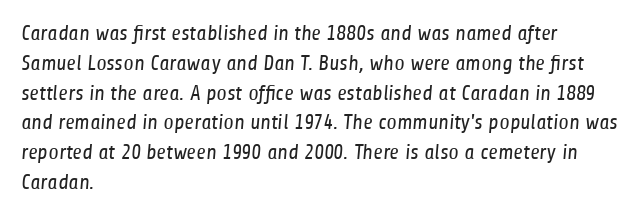
A quiet, ordinary-to-light weight characterises the typeface. This sample uses plain, unmodified letter spacing. Honestly, the row spacing looks completely unremarkable. The paragraph has a hard left edge and a soft right edge. Beneath every word, the page is bare.
